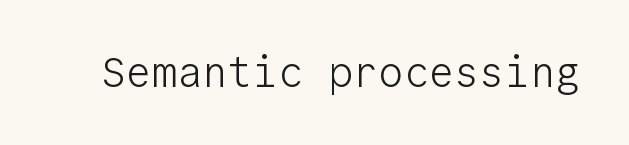
{"serif": "no", "italic": "no", "bold": "no", "weight": "light", "width": "normal", "stroke_contrast": "low", "x_height": "medium", "monospaced": "yes", "underline": "no", "letter_spacing": "normal", "letter_spacing_em": 0.0, "glyph_px": 42}
